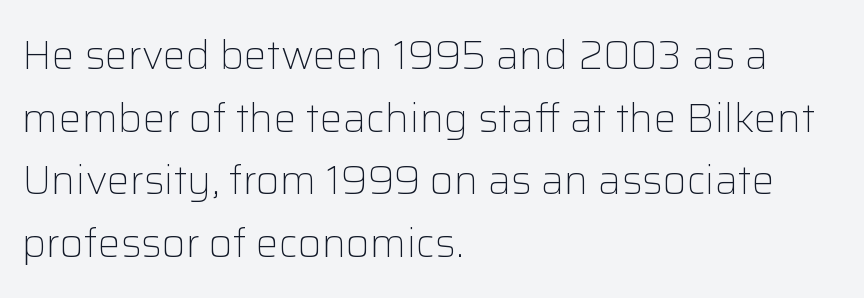
{"serif": "no", "italic": "no", "bold": "no", "weight": "light", "width": "normal", "stroke_contrast": "low", "x_height": "medium", "monospaced": "no", "underline": "no", "align": "left", "line_spacing": "normal", "line_spacing_ratio": 1.53, "letter_spacing": "normal", "letter_spacing_em": 0.0, "glyph_px": 41}
